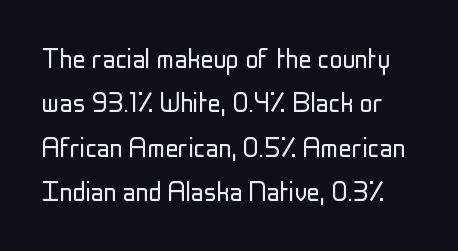
You could not count columns in this text — the font is proportionally spaced. Check where the strokes stop: nothing finishes them off — pure sans. Do the letters lean? They stand straight. Counters stay open thanks to moderate or lighter strokes.
